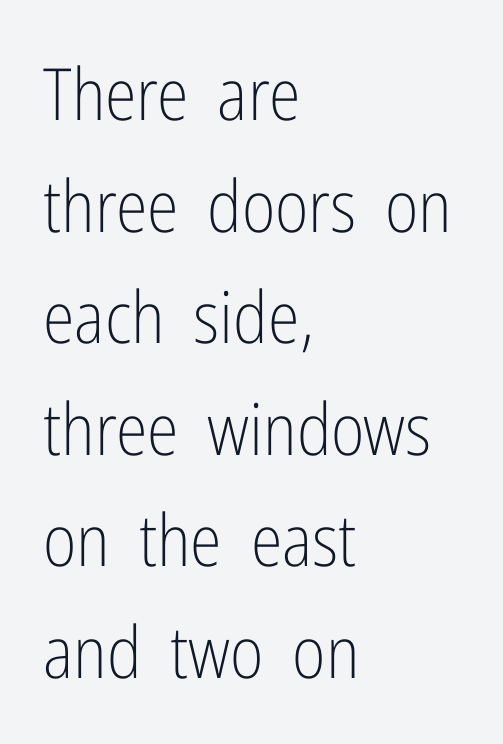
Q: Is the text bold? A: No.
Q: Is the text italic (slanted)? A: No, it is upright.
Q: Is the typeface a serif or a sans-serif typeface? A: Sans-serif.
Q: Is the text underlined? A: No.
Q: How is the paragraph aligned? A: Left-aligned.
Q: Is the spacing between letters normal or unusually wide? A: Normal.
Q: Is the spacing between lines tight, normal or loose? A: Normal.
Q: Width (condensed, normal, or wide)? A: Condensed.
Q: Stroke contrast? A: Low.
Q: x-height? A: Medium.
Q: Monospaced? A: No.
